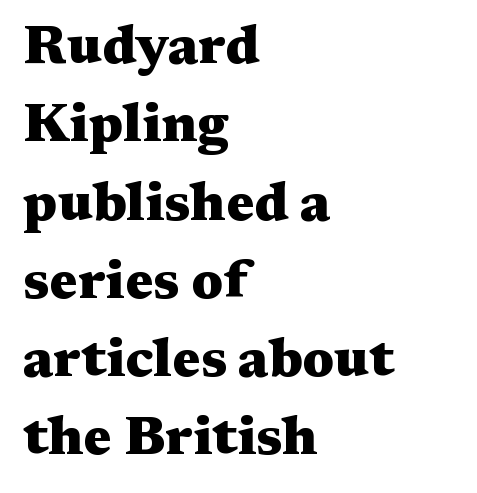
The image shows 54 px heavy, wide serif type, upright; set left-aligned, normal line spacing (1.45x), normal letter spacing, not underlined; medium stroke contrast and a medium x-height.
